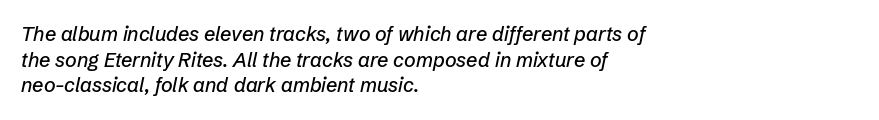
The image shows 20 px text type, italic (leaning right); set left-aligned, normal line spacing (1.28x), normal letter spacing, not underlined.
